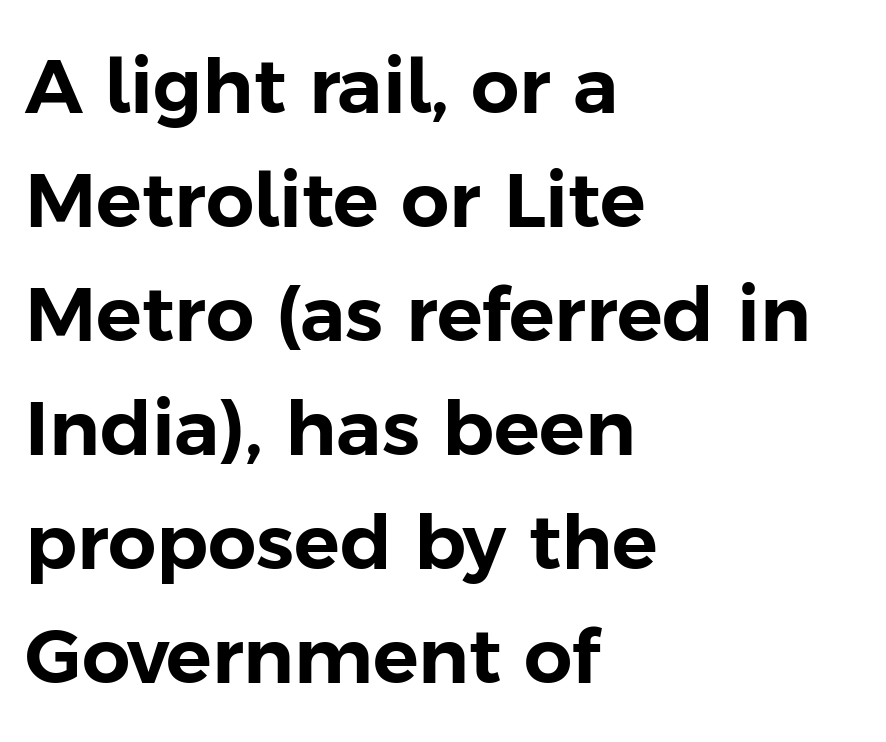
Q: Is the text italic (slanted)? A: No, it is upright.
Q: Is the typeface a serif or a sans-serif typeface? A: Sans-serif.
Q: Is the text underlined? A: No.
Q: How is the paragraph aligned? A: Left-aligned.
Q: Is the spacing between letters normal or unusually wide? A: Normal.
Q: Is the spacing between lines tight, normal or loose? A: Normal.
Q: Width (condensed, normal, or wide)? A: Normal.
Q: Stroke contrast? A: Low.
Q: x-height? A: Medium.
Q: Monospaced? A: No.
